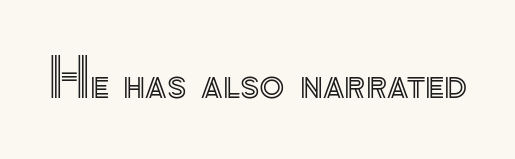
Upright lettering throughout. Here the designer chose a conventional face with non-uniform glyph widths. The passage shown has conventional tracking throughout. Honestly, there is no underline to notice here at all.
